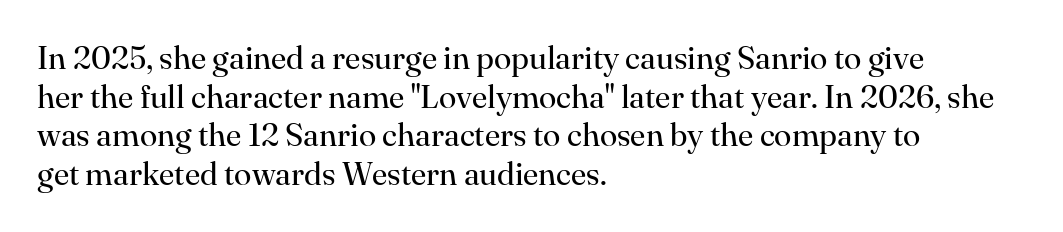
Q: Is the text bold? A: No.
Q: Is the text italic (slanted)? A: No, it is upright.
Q: Is the typeface a serif or a sans-serif typeface? A: Serif.
Q: Is the text underlined? A: No.
Q: How is the paragraph aligned? A: Left-aligned.
Q: Is the spacing between letters normal or unusually wide? A: Normal.
Q: Width (condensed, normal, or wide)? A: Normal.
Q: Stroke contrast? A: High.
Q: x-height? A: Small.
Q: Monospaced? A: No.
